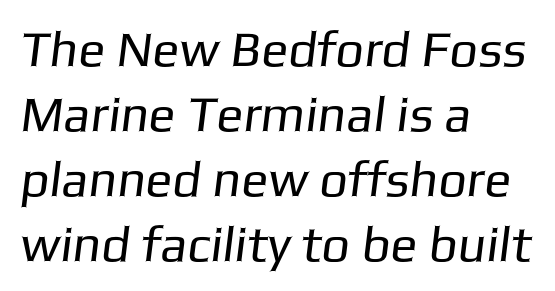
Q: Is the text bold? A: No.
Q: Is the typeface a serif or a sans-serif typeface? A: Sans-serif.
Q: Is the text underlined? A: No.
Q: How is the paragraph aligned? A: Left-aligned.
Q: Is the spacing between letters normal or unusually wide? A: Normal.
Q: Is the spacing between lines tight, normal or loose? A: Normal.
Q: Width (condensed, normal, or wide)? A: Normal.
Q: Stroke contrast? A: Low.
Q: x-height? A: Medium.
Q: Monospaced? A: No.
